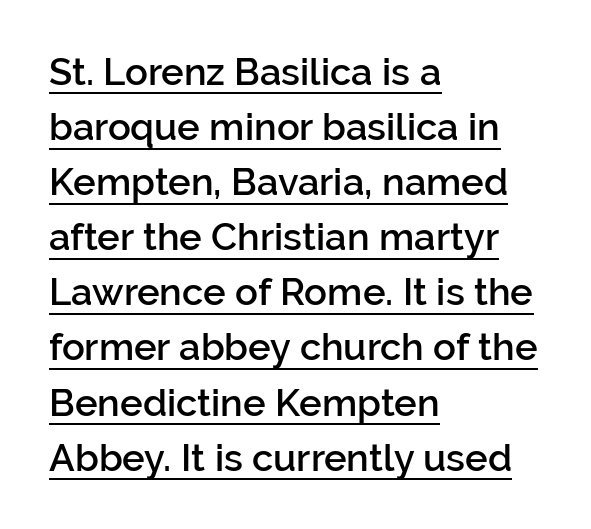
The image shows 38 px semibold sans-serif type, upright; set left-aligned, normal line spacing (1.45x), normal letter spacing, underlined; low stroke contrast and a medium x-height.
